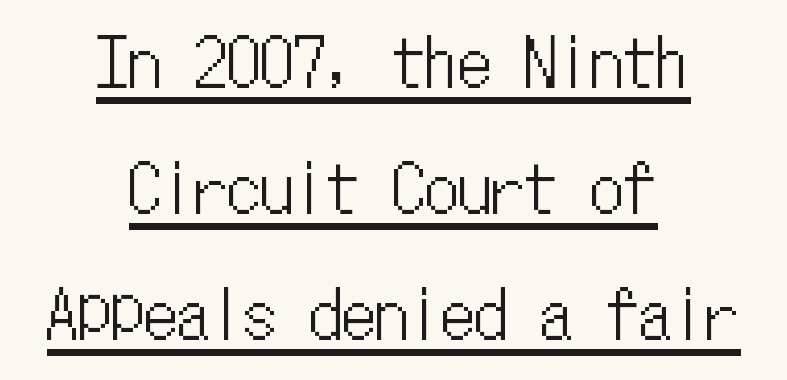
The image shows 66 px condensed type, upright, monospaced; set centered, loose line spacing (1.91x), normal letter spacing, underlined; low stroke contrast and a medium x-height.
